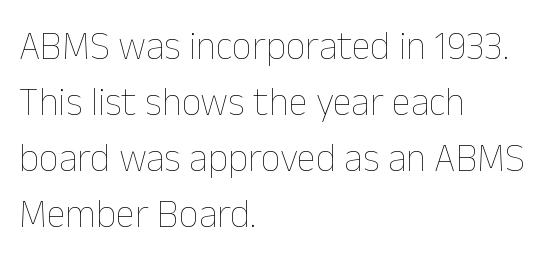
Q: Is the text bold? A: No.
Q: Is the text italic (slanted)? A: No, it is upright.
Q: Is the text underlined? A: No.
Q: How is the paragraph aligned? A: Left-aligned.
Q: Is the spacing between letters normal or unusually wide? A: Normal.
Q: Is the spacing between lines tight, normal or loose? A: Normal.
Q: Width (condensed, normal, or wide)? A: Normal.
Q: Stroke contrast? A: Low.
Q: x-height? A: Medium.
Q: Monospaced? A: No.
